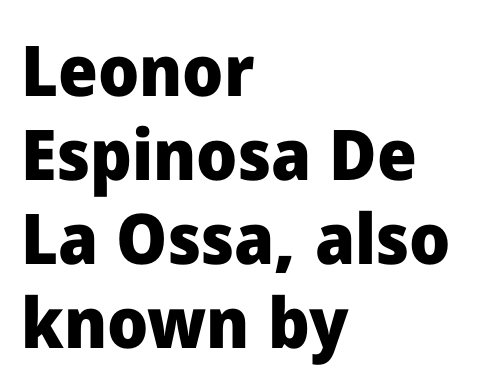
Is the type bold? Yes — the strokes are clearly thick and heavy. Teacher's note: observe the even left margin — that is flush-left alignment. Regarding serifs, this sample does without them. Designer's note — italics off, roman on. No extra tracking has been applied to these lines.
